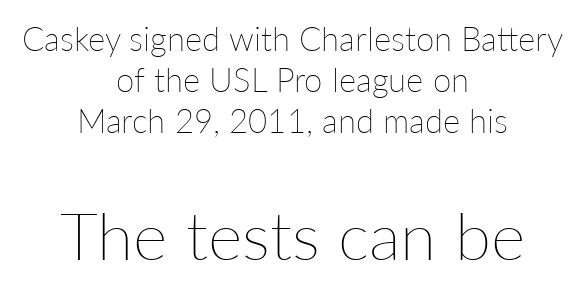
Q: Is the text bold? A: No.
Q: Is the text italic (slanted)? A: No, it is upright.
Q: Is the text underlined? A: No.
Q: How is the paragraph aligned? A: Centered.
Q: Is the spacing between letters normal or unusually wide? A: Normal.
Q: Which block of text is set in a larger size, the first (top) or the second (bottom)? A: The second (bottom) one.
Q: Width (condensed, normal, or wide)? A: Normal.
Q: Stroke contrast? A: Low.
Q: x-height? A: Medium.
Q: Monospaced? A: No.
